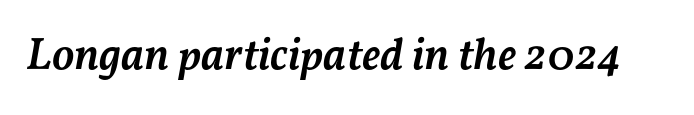
{"italic": "yes", "lean": "right", "slant_degrees": 11, "bold": "semi", "weight": "semibold", "width": "normal", "stroke_contrast": "medium", "x_height": "medium", "monospaced": "no", "underline": "no", "letter_spacing": "normal", "letter_spacing_em": 0.0, "glyph_px": 45}
